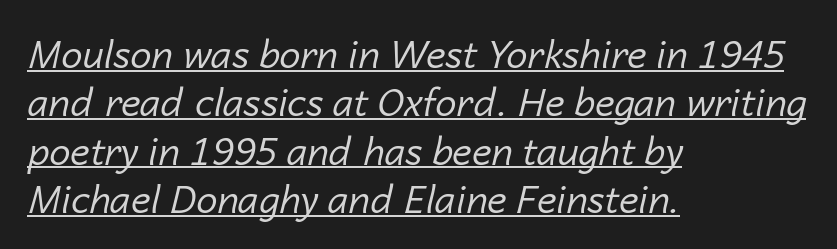
The image shows 38 px regular-weight type, italic (leaning right); set left-aligned, normal line spacing (1.27x), normal letter spacing, underlined; low stroke contrast and a medium x-height.
